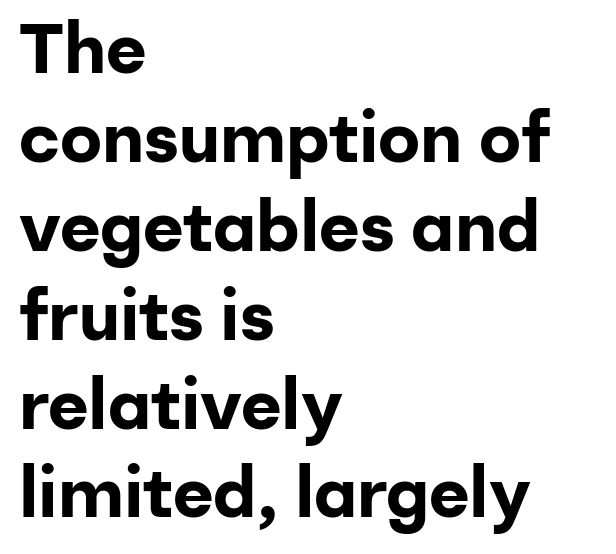
Q: Is the text bold? A: Yes.
Q: Is the text italic (slanted)? A: No, it is upright.
Q: Is the typeface a serif or a sans-serif typeface? A: Sans-serif.
Q: Is the text underlined? A: No.
Q: How is the paragraph aligned? A: Left-aligned.
Q: Is the spacing between letters normal or unusually wide? A: Normal.
Q: Is the spacing between lines tight, normal or loose? A: Normal.
Q: Width (condensed, normal, or wide)? A: Normal.
Q: Stroke contrast? A: Low.
Q: x-height? A: Medium.
Q: Monospaced? A: No.
